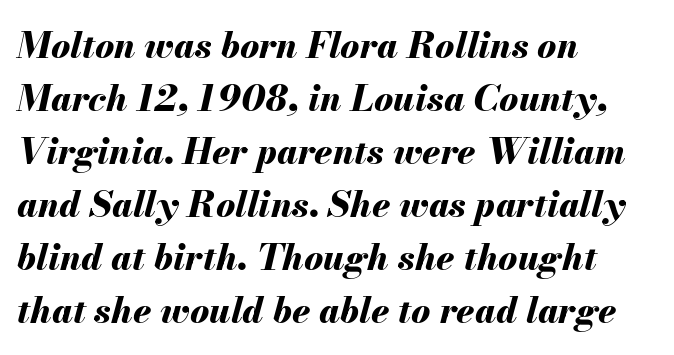
Q: Is the text bold? A: Yes.
Q: Is the text italic (slanted)? A: Yes, it leans right by about 13 degrees.
Q: Is the text underlined? A: No.
Q: How is the paragraph aligned? A: Left-aligned.
Q: Is the spacing between letters normal or unusually wide? A: Normal.
Q: Is the spacing between lines tight, normal or loose? A: Normal.
Q: Width (condensed, normal, or wide)? A: Normal.
Q: Stroke contrast? A: Medium.
Q: x-height? A: Small.
Q: Monospaced? A: No.
